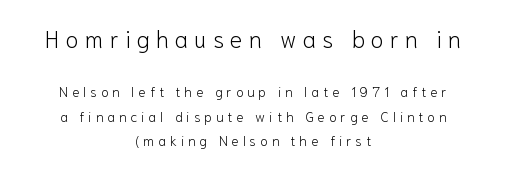
{"italic": "no", "bold": "no", "underline": "no", "align": "center", "line_spacing_ratio": 1.76, "letter_spacing": "wide", "letter_spacing_em": 0.28, "larger_block": "first", "size_ratio": 1.64, "glyph_px": 23}
